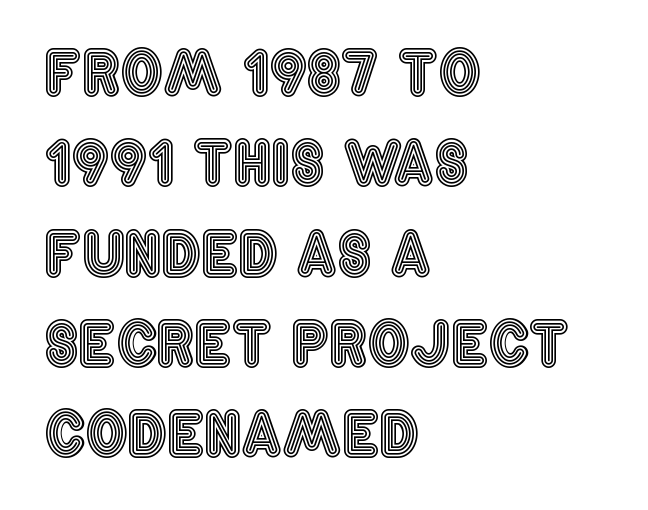
The image shows 59 px condensed type, upright; set left-aligned, normal line spacing (1.53x), normal letter spacing, not underlined; a large x-height.
